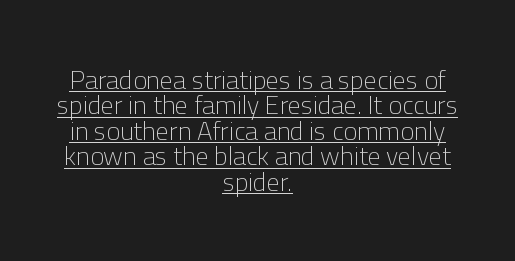
Posture: vertical. This block would grow much taller if given ordinary leading; it's compressed now. The lines in this sample share a center point and differ in where they start and stop. Every word sits above its own underline. The letterforms sit shoulder to shoulder at normal distance. The font is comparable to plain body text, perhaps lighter.
